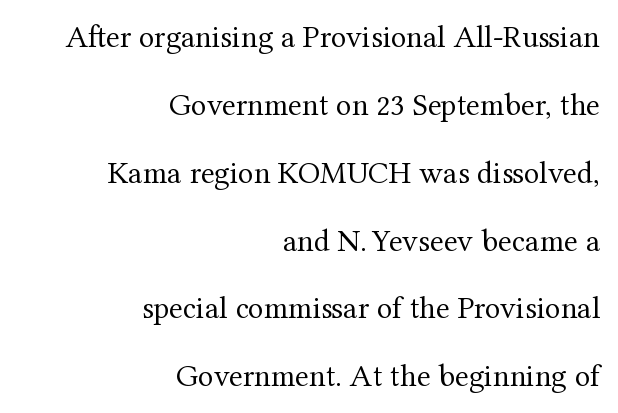
Q: Is the text bold? A: No.
Q: Is the text italic (slanted)? A: No, it is upright.
Q: Is the typeface a serif or a sans-serif typeface? A: Serif.
Q: Is the text underlined? A: No.
Q: How is the paragraph aligned? A: Right-aligned.
Q: Is the spacing between letters normal or unusually wide? A: Normal.
Q: Is the spacing between lines tight, normal or loose? A: Loose.
Q: Width (condensed, normal, or wide)? A: Normal.
Q: Stroke contrast? A: Medium.
Q: x-height? A: Medium.
Q: Monospaced? A: No.
